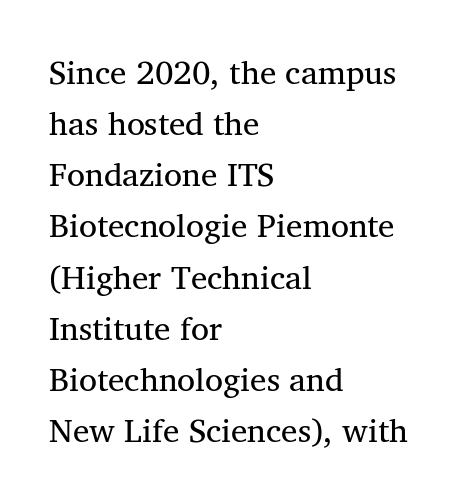
{"serif": "yes", "italic": "no", "width": "normal", "stroke_contrast": "medium", "x_height": "medium", "monospaced": "no", "underline": "no", "align": "left", "line_spacing": "normal", "line_spacing_ratio": 1.55, "letter_spacing": "normal", "letter_spacing_em": 0.0, "glyph_px": 33}
